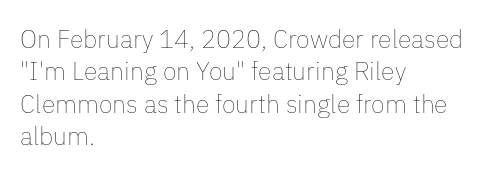
The image shows 25 px text type, upright; set left-aligned, normal line spacing (1.3x), normal letter spacing, not underlined.
